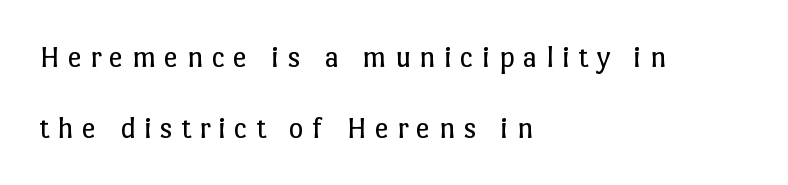
The gaps between neighbouring characters are conspicuously large. Regarding leading, the lines here are spaced well apart. Is this a fixed-width face? No — the glyphs have proportional, varying widths. The face looks like a standard text weight, possibly lighter. Nope, not italic — everything's standing straight.
